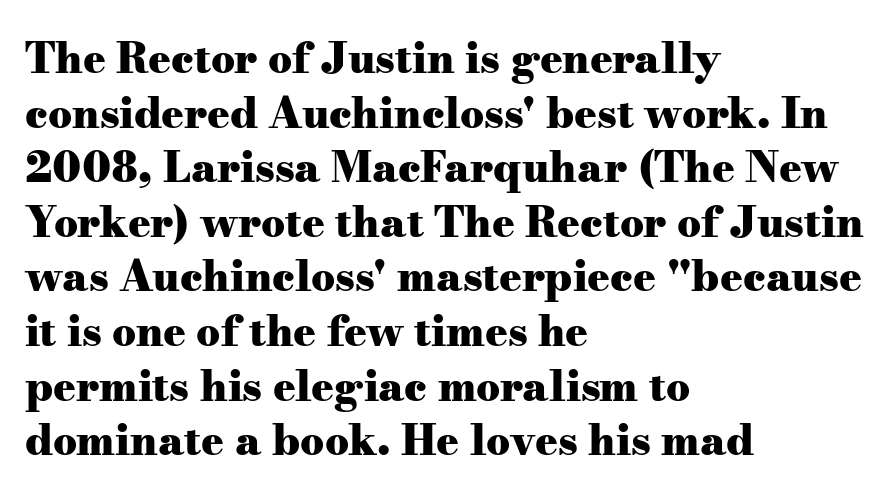
{"serif": "yes", "italic": "no", "bold": "yes", "weight": "heavy", "width": "wide", "stroke_contrast": "medium", "x_height": "small", "monospaced": "no", "underline": "no", "align": "left", "line_spacing": "normal", "line_spacing_ratio": 1.3, "letter_spacing": "normal", "letter_spacing_em": 0.0, "glyph_px": 42}
